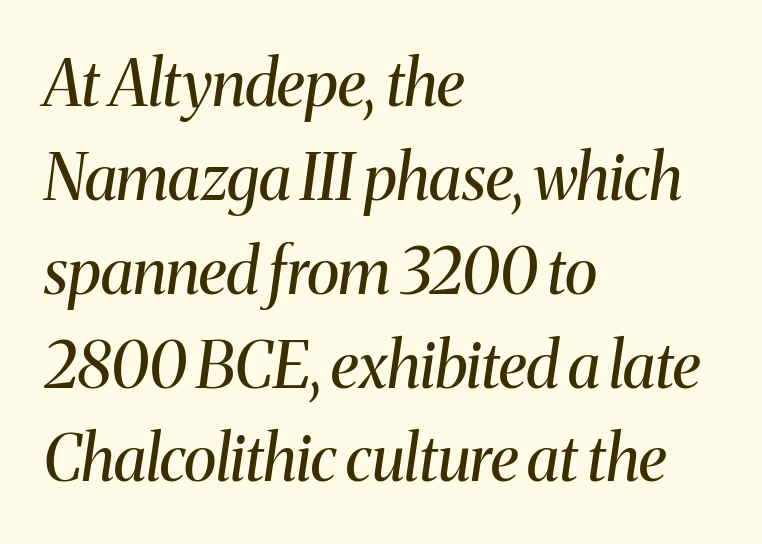
The image shows 63 px regular-weight serif type, italic (leaning right); set left-aligned, normal line spacing (1.49x), normal letter spacing, not underlined; medium stroke contrast and a medium x-height.
